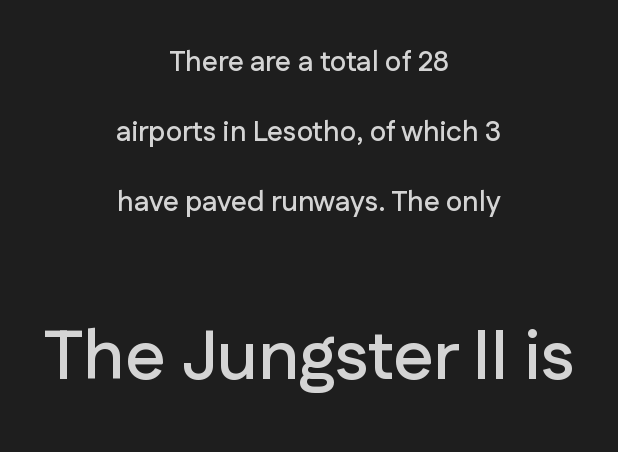
The letters sit at their default tracking, neither squeezed nor spread. Typesetter's note — lower block bumped up in size, upper block left smaller. You can tell from the bare stems that sans-serif type was used. The letters stand upright; this is a roman face. Reading down the column, the eye jumps a long way to each next line.
